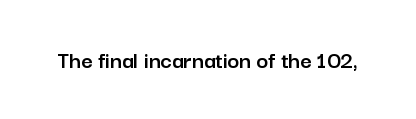
If you drew a line through each stem, it would be perfectly vertical. Characters follow at the spacing the type designer built in. The words here are not underlined.
